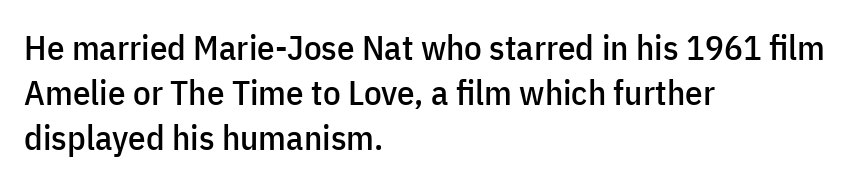
Q: Is the text italic (slanted)? A: No, it is upright.
Q: Is the typeface a serif or a sans-serif typeface? A: Sans-serif.
Q: Is the text underlined? A: No.
Q: How is the paragraph aligned? A: Left-aligned.
Q: Is the spacing between letters normal or unusually wide? A: Normal.
Q: Is the spacing between lines tight, normal or loose? A: Normal.
Q: Width (condensed, normal, or wide)? A: Condensed.
Q: Stroke contrast? A: Low.
Q: x-height? A: Medium.
Q: Monospaced? A: No.
